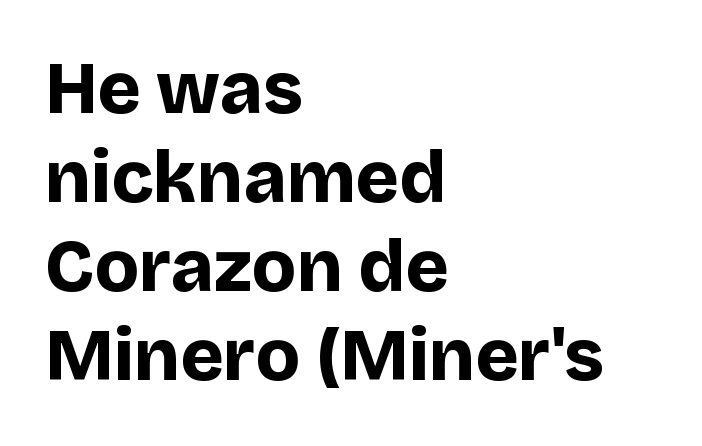
Q: Is the text bold? A: Yes.
Q: Is the text italic (slanted)? A: No, it is upright.
Q: Is the typeface a serif or a sans-serif typeface? A: Sans-serif.
Q: Is the text underlined? A: No.
Q: How is the paragraph aligned? A: Left-aligned.
Q: Is the spacing between letters normal or unusually wide? A: Normal.
Q: Width (condensed, normal, or wide)? A: Normal.
Q: Stroke contrast? A: Low.
Q: x-height? A: Large.
Q: Monospaced? A: No.
